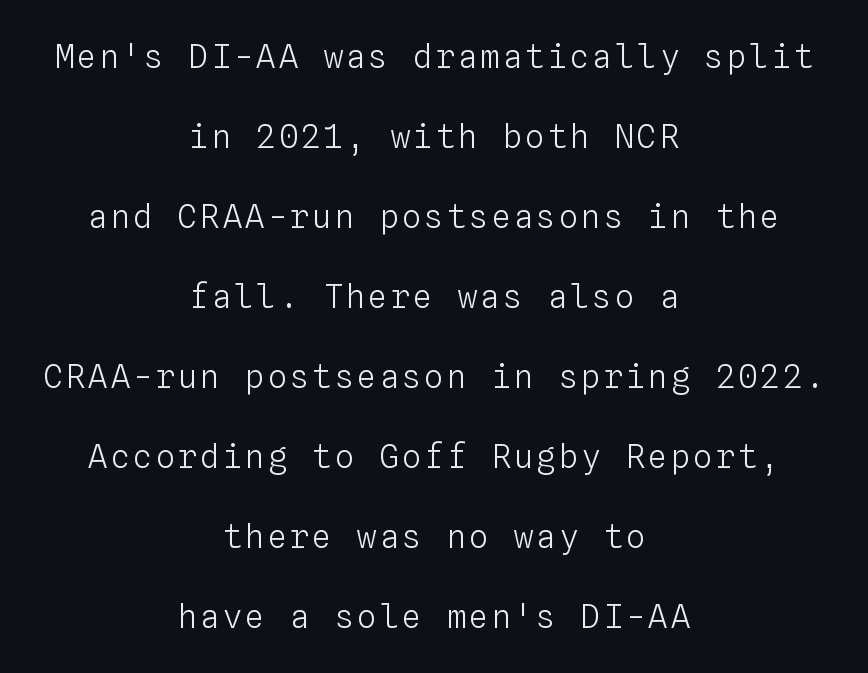
{"italic": "no", "bold": "no", "weight": "light", "width": "normal", "stroke_contrast": "low", "x_height": "medium", "monospaced": "yes", "underline": "no", "align": "center", "line_spacing": "loose", "line_spacing_ratio": 2.5, "glyph_px": 32}
